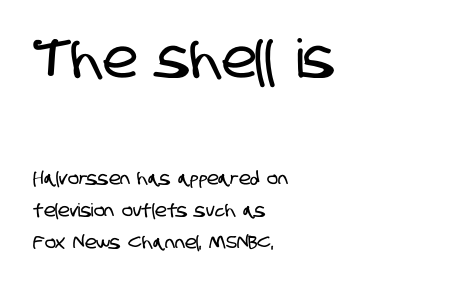
{"serif": "no", "width": "condensed", "stroke_contrast": "low", "x_height": "large", "monospaced": "no", "underline": "no", "align": "left", "line_spacing_ratio": 1.77, "letter_spacing": "normal", "letter_spacing_em": 0.0, "larger_block": "first", "size_ratio": 2.94, "glyph_px": 53}
